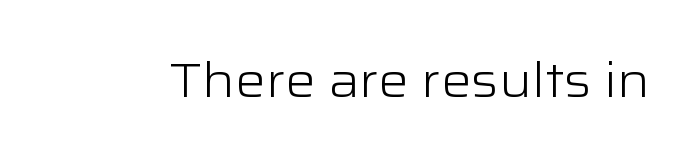
The image shows 48 px light, wide sans-serif type, upright; set normal letter spacing, not underlined; low stroke contrast and a medium x-height.
